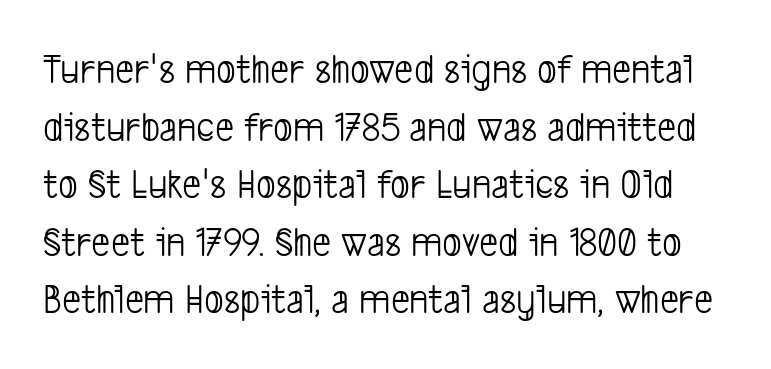
The image shows 42 px light, condensed sans-serif type; set normal line spacing (1.37x), normal letter spacing, not underlined; low stroke contrast and a medium x-height.
